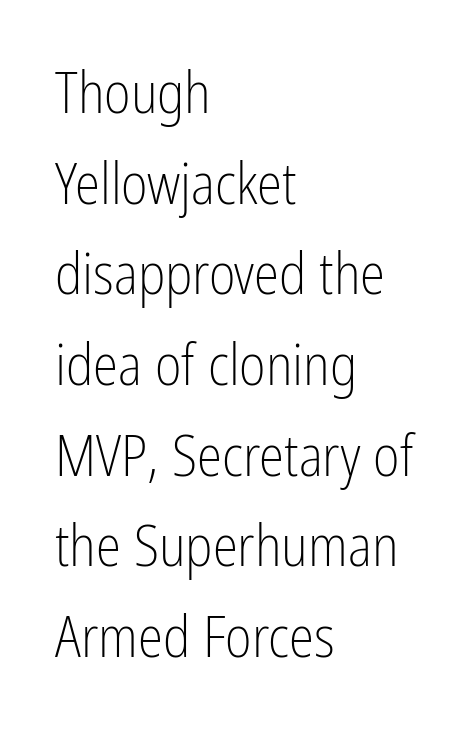
Default kerning and tracking; the words read as compact shapes. Where is the straight margin? On the left. This sample uses an upright cut, with every glyph sitting square on the baseline. The passage shown is typed in a proportional face where columns would drift.
